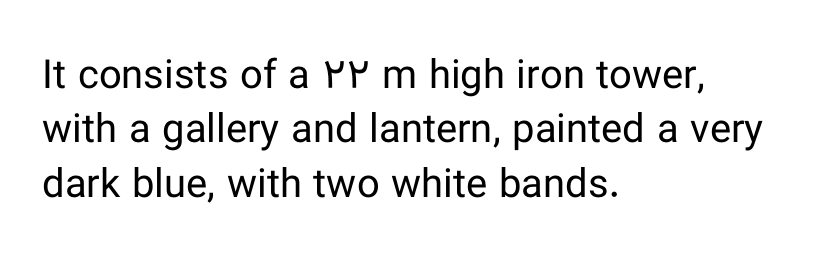
The image shows 40 px regular-weight sans-serif type, upright; set left-aligned, normal line spacing (1.36x), normal letter spacing, not underlined; low stroke contrast and a medium x-height.
